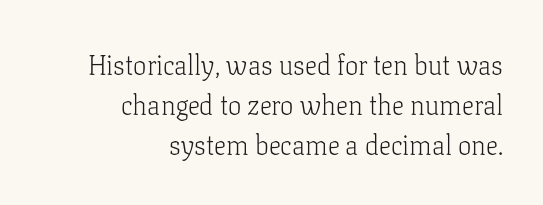
{"italic": "no", "bold": "no", "underline": "no", "align": "right", "line_spacing": "normal", "line_spacing_ratio": 1.49, "letter_spacing": "normal", "letter_spacing_em": 0.0, "glyph_px": 27}
